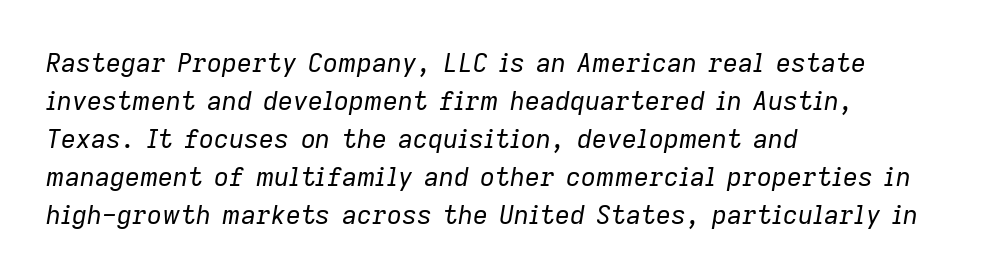
Q: Is the text bold? A: No.
Q: Is the text italic (slanted)? A: Yes, it leans right by about 9 degrees.
Q: Is the text underlined? A: No.
Q: How is the paragraph aligned? A: Left-aligned.
Q: Is the spacing between letters normal or unusually wide? A: Normal.
Q: Is the spacing between lines tight, normal or loose? A: Normal.
